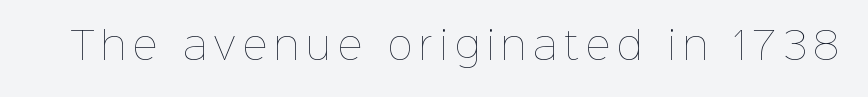
The image shows 38 px thin type, upright; set not underlined; low stroke contrast and a medium x-height.
